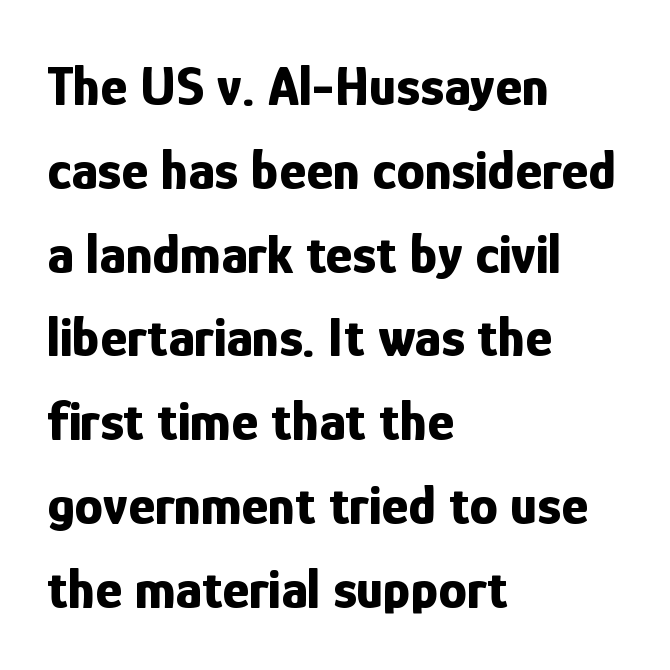
{"serif": "no", "italic": "no", "bold": "yes", "weight": "bold", "width": "condensed", "stroke_contrast": "low", "x_height": "medium", "monospaced": "no", "underline": "no", "align": "left", "line_spacing": "normal", "line_spacing_ratio": 1.47, "letter_spacing": "normal", "letter_spacing_em": 0.0, "glyph_px": 57}
